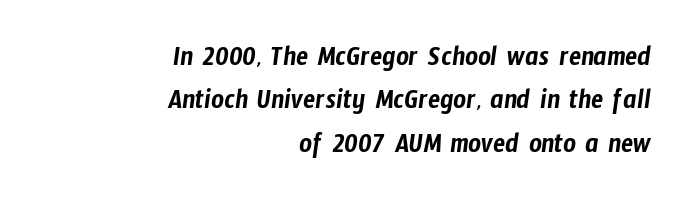
Q: Is the typeface a serif or a sans-serif typeface? A: Sans-serif.
Q: Is the text underlined? A: No.
Q: How is the paragraph aligned? A: Right-aligned.
Q: Is the spacing between letters normal or unusually wide? A: Normal.
Q: Is the spacing between lines tight, normal or loose? A: Normal.
Q: Width (condensed, normal, or wide)? A: Condensed.
Q: Stroke contrast? A: Low.
Q: x-height? A: Medium.
Q: Monospaced? A: No.
